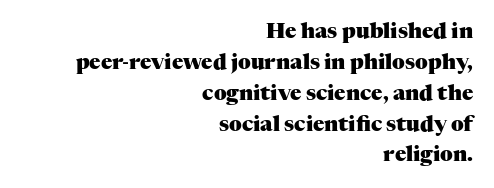
The image shows 21 px bold type, upright; set right-aligned, normal line spacing (1.47x), normal letter spacing, not underlined.
